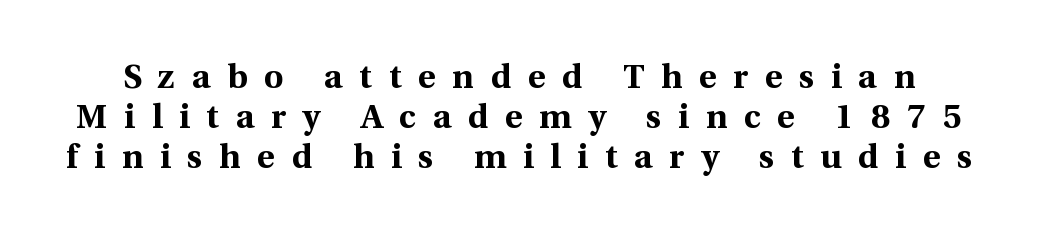
{"serif": "yes", "italic": "no", "bold": "yes", "weight": "bold", "width": "normal", "x_height": "medium", "monospaced": "no", "underline": "no", "line_spacing_ratio": 1.17, "letter_spacing": "wide", "letter_spacing_em": 0.49, "glyph_px": 34}
